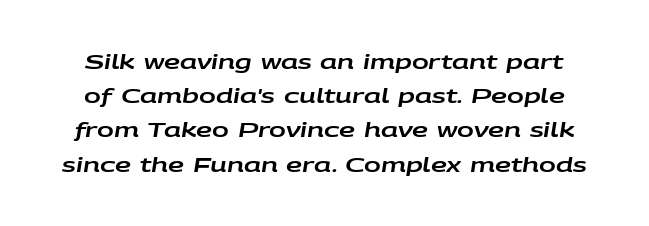
The image shows 20 px text type, italic (leaning right); set line spacing 1.71x, normal letter spacing, not underlined.
